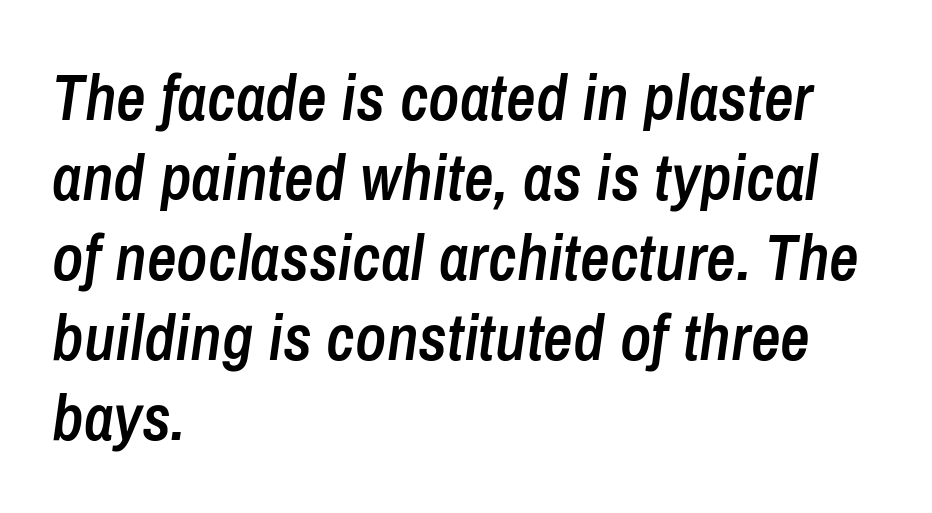
The image shows 65 px semibold, condensed type, italic (leaning right); set left-aligned, line spacing 1.23x, normal letter spacing, not underlined; low stroke contrast and a medium x-height.
